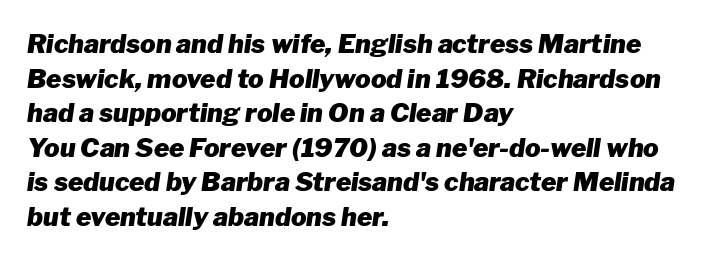
The image shows 26 px bold type, italic (leaning right); set left-aligned, normal line spacing (1.33x), normal letter spacing, not underlined.
